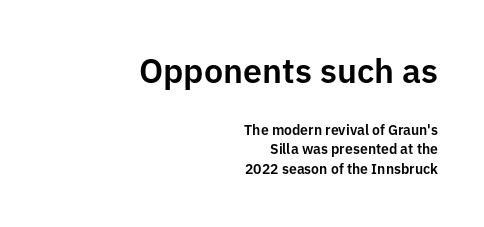
This is roman type, the default non-slanted kind. This rendering features lettering with no underline. Is the block centered? No — it sits flush against the right margin. The type family on display is of the sans-serif kind. Character size in the leading block exceeds that of the trailing block. Vertically, the passage feels balanced, rows spaced as you'd expect.
